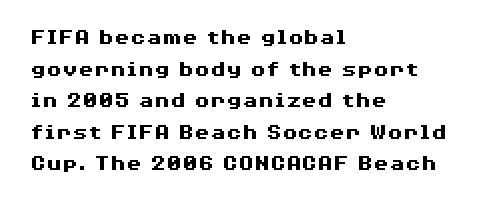
One glance says typical: line gaps are just what's usual. The letters stand upright; this is a roman face. These lines stack with their left ends in a neat column. Bold? Absolutely — the strokes are thick and heavy.
